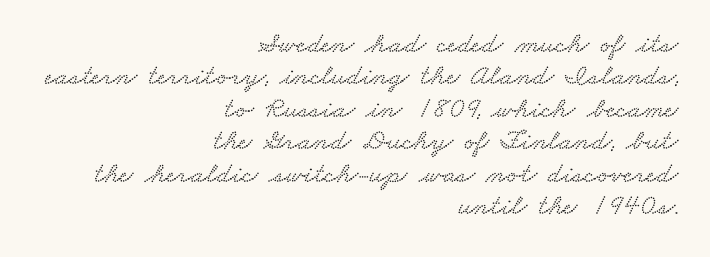
Q: Is the typeface a serif or a sans-serif typeface? A: Serif.
Q: Is the text underlined? A: No.
Q: How is the paragraph aligned? A: Right-aligned.
Q: Is the spacing between letters normal or unusually wide? A: Normal.
Q: Is the spacing between lines tight, normal or loose? A: Tight.
Q: Width (condensed, normal, or wide)? A: Wide.
Q: Stroke contrast? A: Low.
Q: x-height? A: Small.
Q: Monospaced? A: No.
